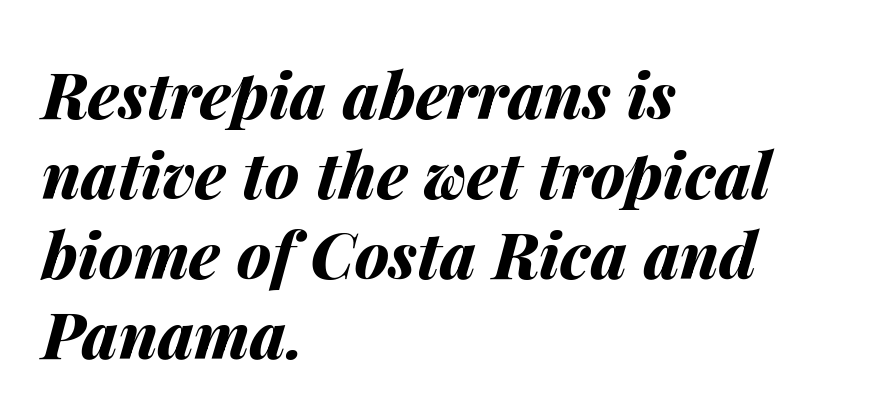
Proportional: the letters do not fall into vertical columns. A bare baseline throughout the passage. The lines sit at an ordinary, default distance from one another. The tracking reads as untouched default to a designer's eye. The lines are quadded left. Italic: yes, the glyphs are oblique.
